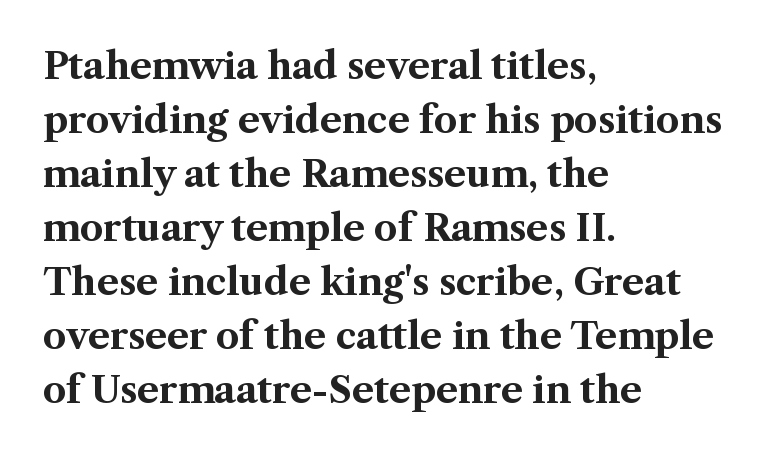
Q: Is the text bold? A: Yes.
Q: Is the text italic (slanted)? A: No, it is upright.
Q: Is the typeface a serif or a sans-serif typeface? A: Serif.
Q: Is the text underlined? A: No.
Q: How is the paragraph aligned? A: Left-aligned.
Q: Is the spacing between letters normal or unusually wide? A: Normal.
Q: Is the spacing between lines tight, normal or loose? A: Normal.
Q: Width (condensed, normal, or wide)? A: Normal.
Q: Stroke contrast? A: Medium.
Q: x-height? A: Medium.
Q: Monospaced? A: No.
